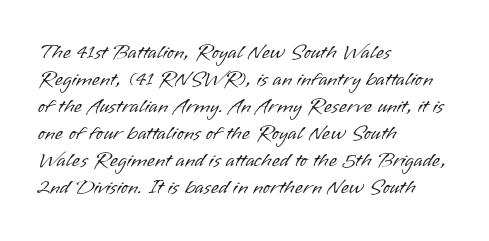
Q: Is the text bold? A: No.
Q: Is the text italic (slanted)? A: Yes.
Q: Is the text underlined? A: No.
Q: How is the paragraph aligned? A: Left-aligned.
Q: Is the spacing between letters normal or unusually wide? A: Normal.
Q: Is the spacing between lines tight, normal or loose? A: Normal.
